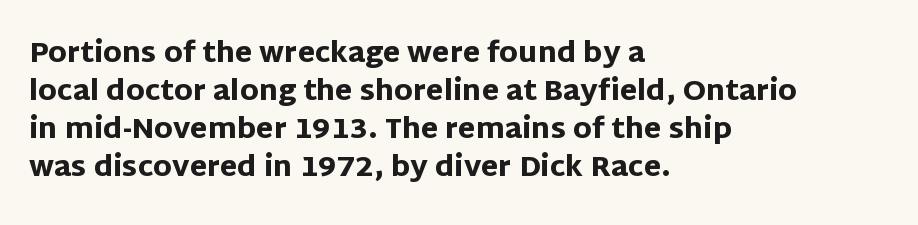
Is this a sans? Yes — the strokes have no serifs. Characters follow at the spacing the type designer built in. This sample keeps an unexceptional amount of space between lines. Reading down the block, your eye returns to a fixed left position each line. The passage shown is typed in a proportional face where columns would drift. The glyphs have the mass of a bold cut.
